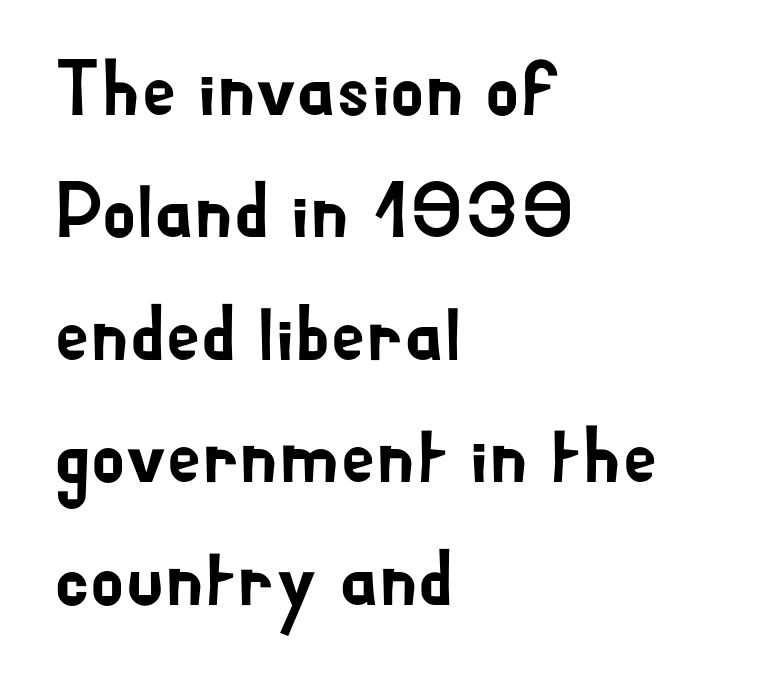
Q: Is the text italic (slanted)? A: No, it is upright.
Q: Is the typeface a serif or a sans-serif typeface? A: Sans-serif.
Q: Is the text underlined? A: No.
Q: How is the paragraph aligned? A: Left-aligned.
Q: Is the spacing between letters normal or unusually wide? A: Normal.
Q: Is the spacing between lines tight, normal or loose? A: Normal.
Q: Width (condensed, normal, or wide)? A: Normal.
Q: Stroke contrast? A: Low.
Q: x-height? A: Small.
Q: Monospaced? A: No.
